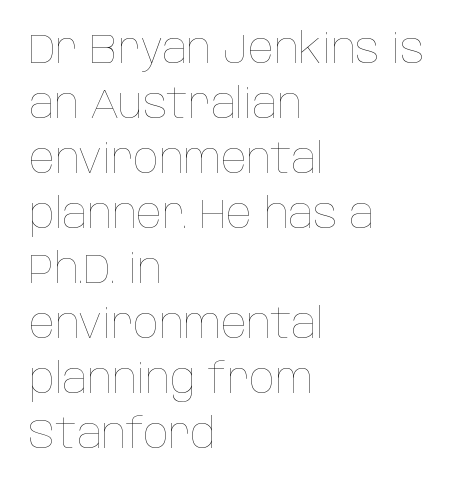
Baseline-to-baseline distance is the conventional proportion of letter height. Note the varied advance widths — an 'i' is clearly narrower than an 'm'. The horizontal fit of the characters is conventional and even. A student would call this left alignment; a typographer would say flush left, rag right. This is roman type, the default non-slanted kind. Is this a heavy cut? Hardly; it is regular or lighter.
